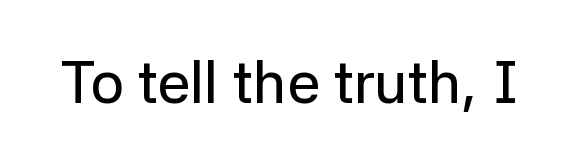
The image shows 59 px sans-serif type, upright; set normal letter spacing, not underlined; low stroke contrast and a medium x-height.
